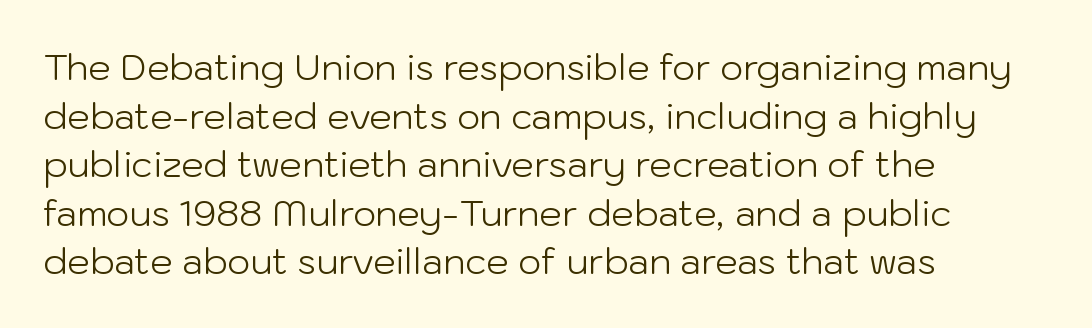
The image shows 36 px light sans-serif type, upright; set left-aligned, normal line spacing (1.35x), normal letter spacing, not underlined; low stroke contrast and a medium x-height.
